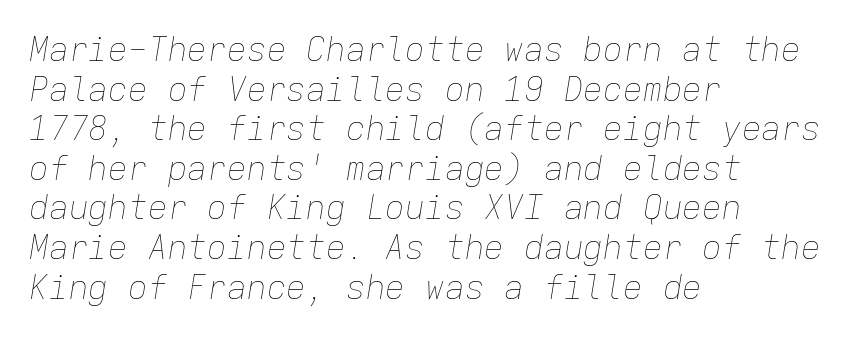
{"italic": "yes", "lean": "right", "slant_degrees": 9, "bold": "no", "weight": "thin", "width": "normal", "stroke_contrast": "low", "x_height": "medium", "monospaced": "yes", "underline": "no", "align": "left", "line_spacing_ratio": 1.2, "letter_spacing": "normal", "letter_spacing_em": 0.0, "glyph_px": 33}
